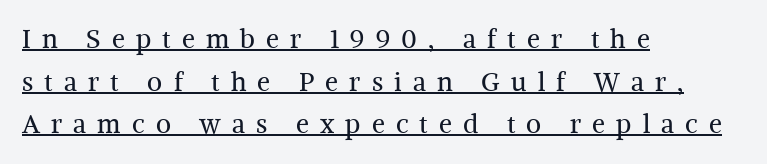
Leftover space on each line is placed entirely after the last word. Students, observe the line beneath the letters — that is underlining. Bold? No — there's no thickening of the strokes. You could only call the tracking loose — the letters float apart. This block has exactly the height ordinary leading produces.
